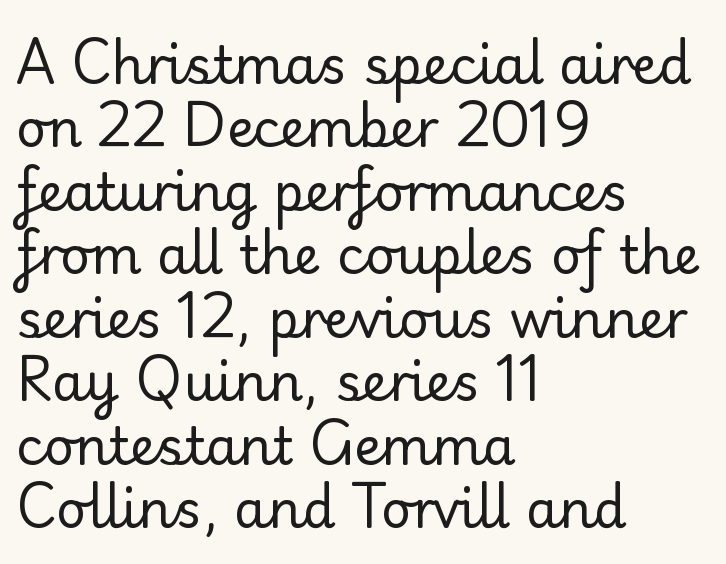
Q: Is the text bold? A: No.
Q: Is the text italic (slanted)? A: No, it is upright.
Q: Is the typeface a serif or a sans-serif typeface? A: Sans-serif.
Q: Is the text underlined? A: No.
Q: How is the paragraph aligned? A: Left-aligned.
Q: Is the spacing between letters normal or unusually wide? A: Normal.
Q: Width (condensed, normal, or wide)? A: Normal.
Q: Stroke contrast? A: Low.
Q: x-height? A: Small.
Q: Monospaced? A: No.
